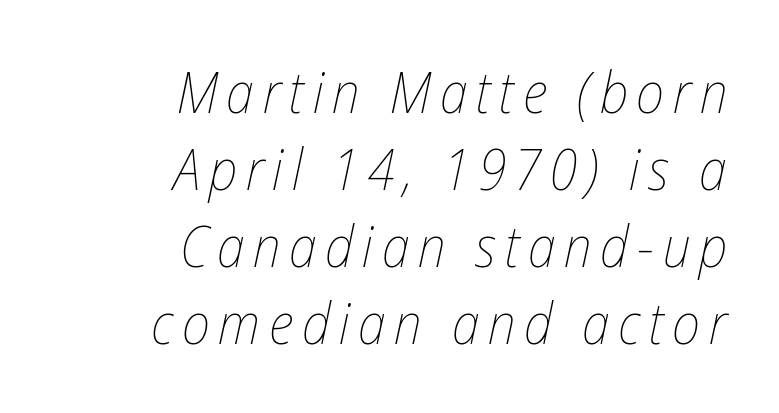
The image shows 57 px thin, condensed type, italic (leaning right); set right-aligned, normal line spacing (1.35x), not underlined; low stroke contrast and a medium x-height.
